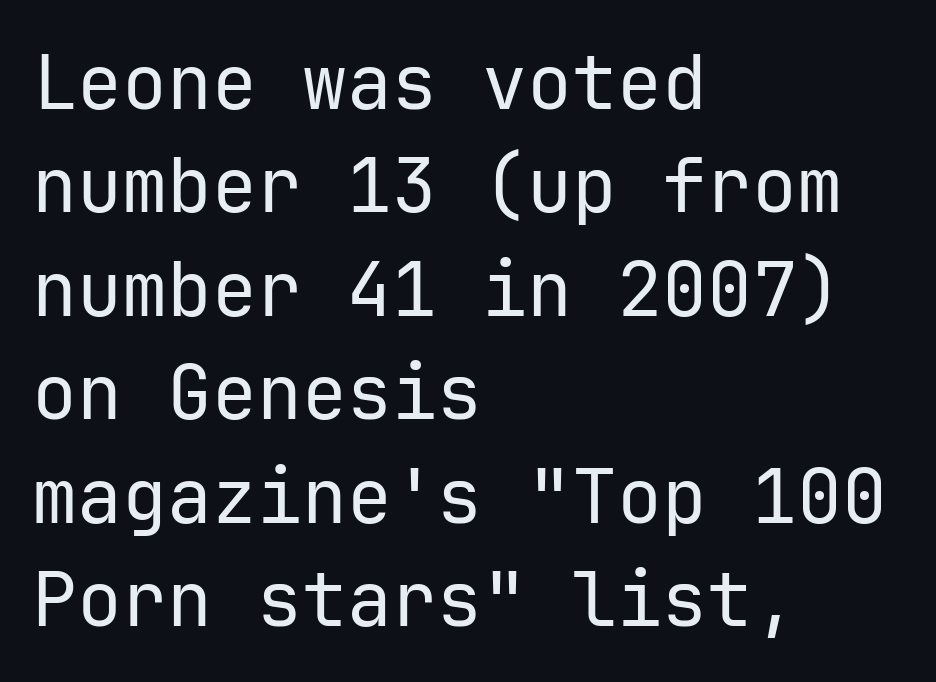
{"serif": "no", "italic": "no", "bold": "no", "weight": "regular", "width": "normal", "stroke_contrast": "low", "x_height": "medium", "monospaced": "yes", "underline": "no", "align": "left", "line_spacing": "normal", "line_spacing_ratio": 1.38, "letter_spacing": "normal", "letter_spacing_em": 0.0, "glyph_px": 75}
